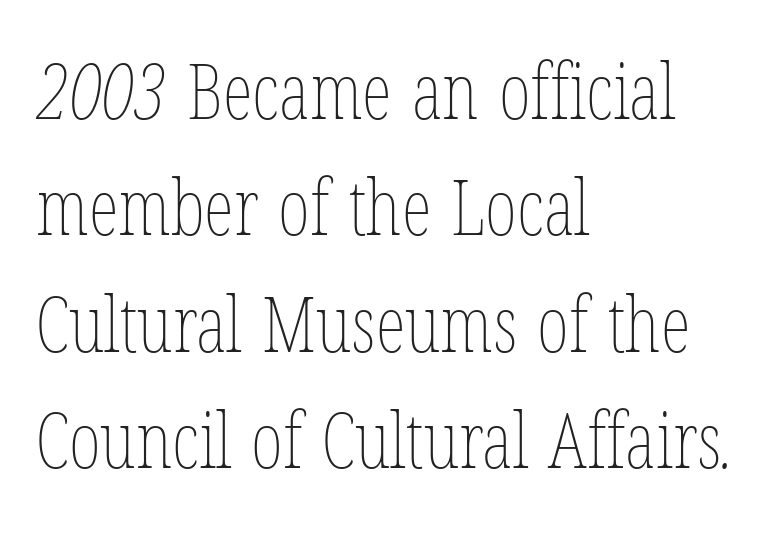
The image shows 77 px thin, condensed type; set left-aligned, normal line spacing (1.51x), normal letter spacing, not underlined; low stroke contrast and a medium x-height.
